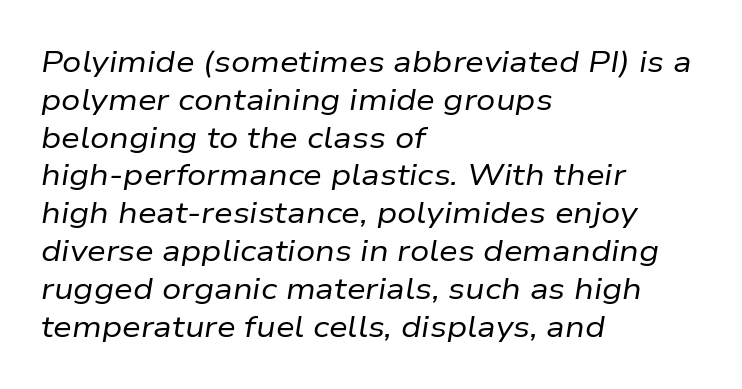
The image shows 30 px regular-weight type, italic (leaning right); set left-aligned, normal line spacing (1.26x), normal letter spacing, not underlined; low stroke contrast and a medium x-height.
